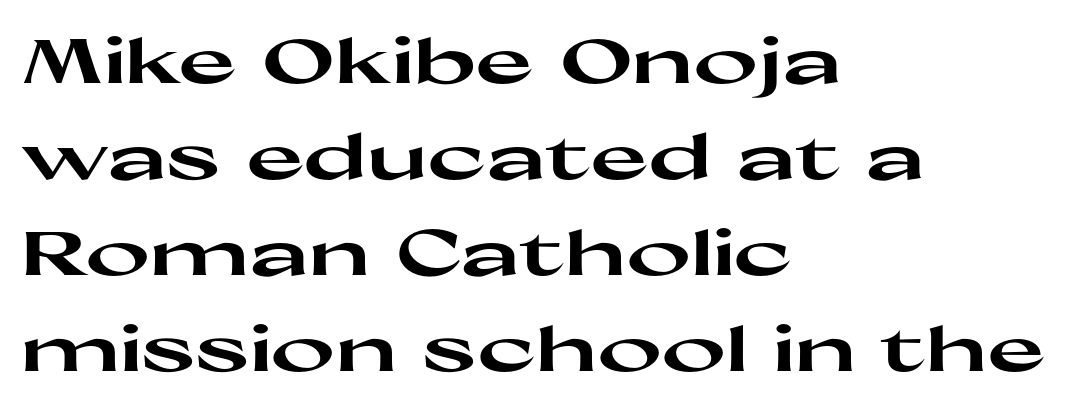
{"serif": "no", "italic": "no", "bold": "yes", "weight": "heavy", "width": "wide", "stroke_contrast": "high", "x_height": "medium", "monospaced": "no", "underline": "no", "align": "left", "line_spacing": "normal", "line_spacing_ratio": 1.55, "letter_spacing": "normal", "letter_spacing_em": 0.0, "glyph_px": 62}
